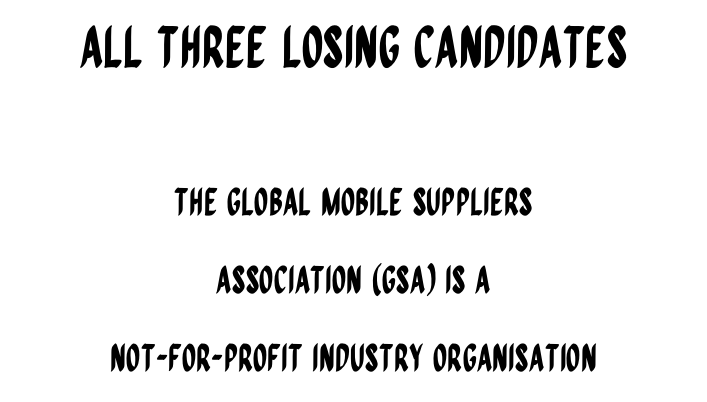
{"serif": "no", "italic": "no", "width": "condensed", "stroke_contrast": "low", "x_height": "large", "monospaced": "no", "underline": "no", "align": "center", "line_spacing": "loose", "line_spacing_ratio": 2.11, "letter_spacing": "normal", "letter_spacing_em": 0.0, "larger_block": "first", "size_ratio": 1.51, "glyph_px": 56}
